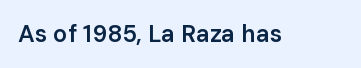
Quick note: underline off. Rendered with straight, roman letterforms. Each word holds together tightly as a unit, with standard inter-letter gaps. Slightly chunky letters — semibold, I'd say, not full bold.
